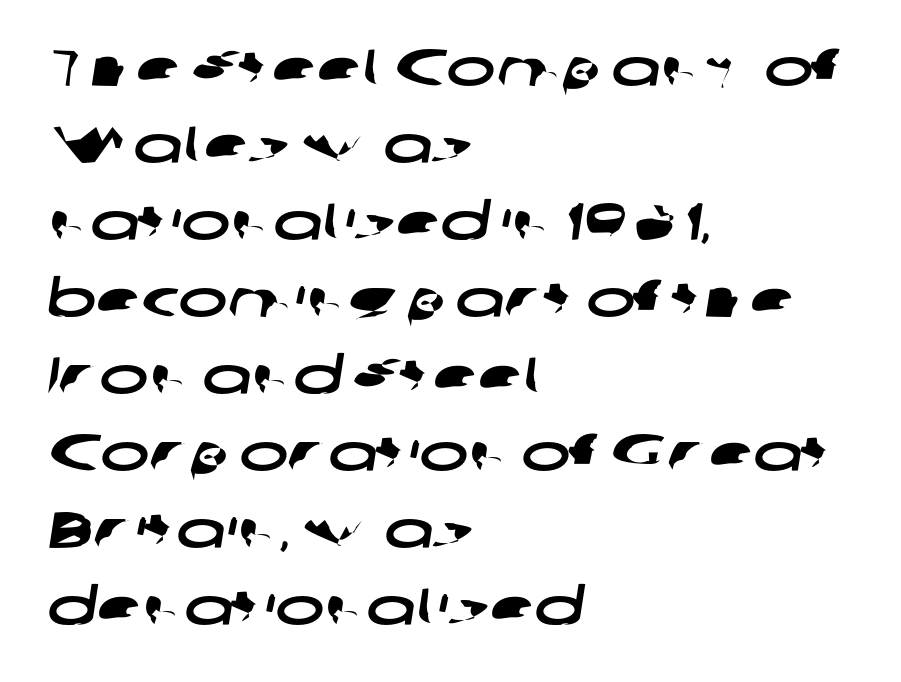
{"serif": "no", "width": "wide", "stroke_contrast": "low", "x_height": "medium", "monospaced": "no", "underline": "no", "align": "left", "line_spacing": "normal", "line_spacing_ratio": 1.48, "letter_spacing": "normal", "letter_spacing_em": 0.0, "glyph_px": 52}
